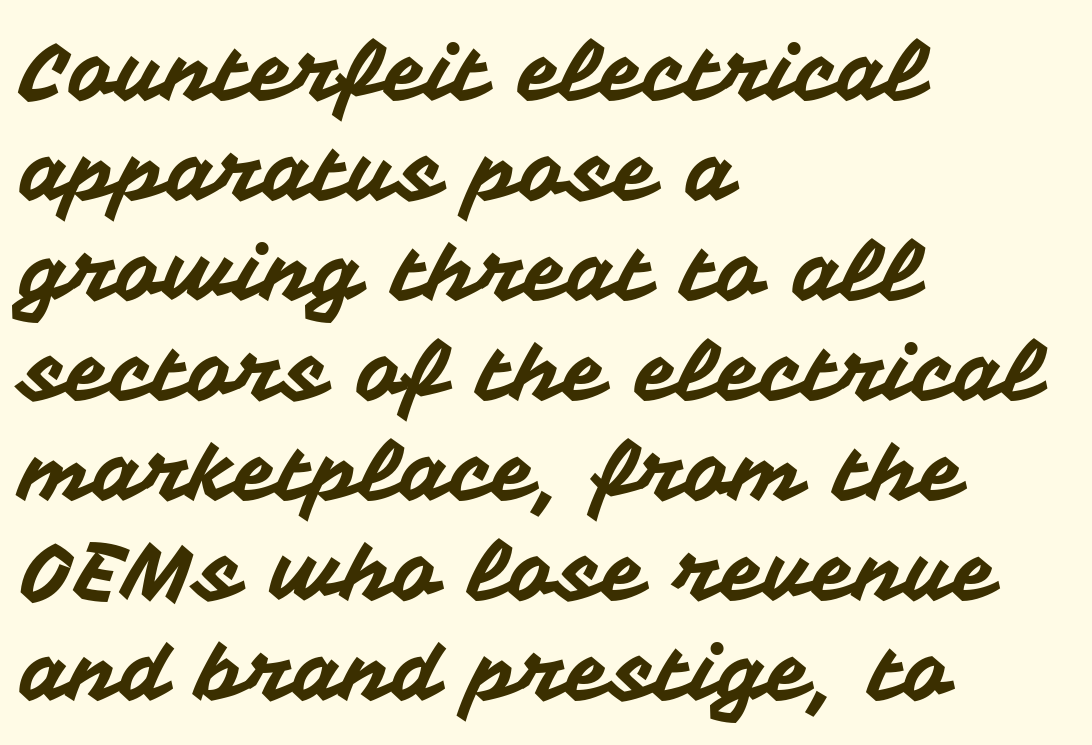
The image shows 80 px sans-serif type; set left-aligned, normal line spacing (1.25x), normal letter spacing, not underlined; medium stroke contrast and a medium x-height.
